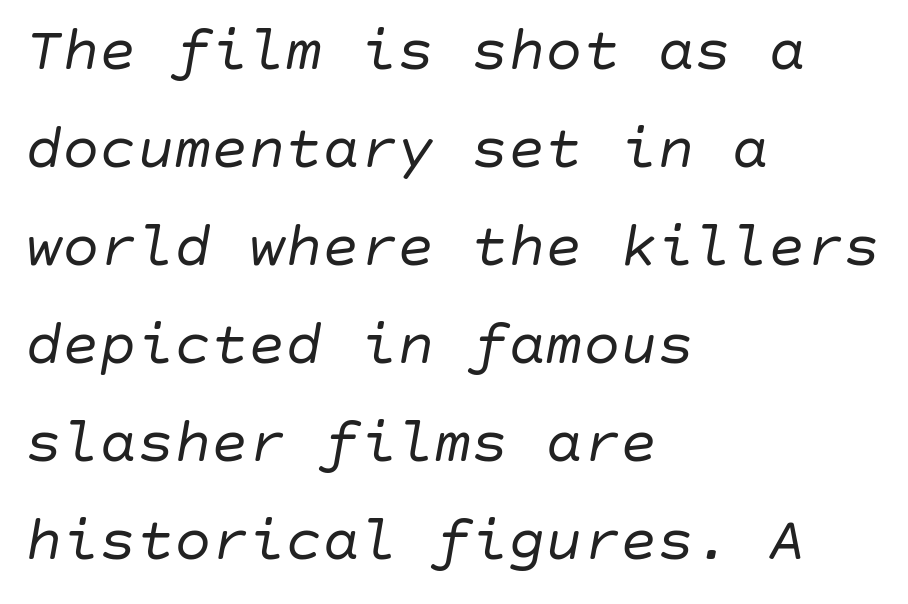
Q: Is the text bold? A: No.
Q: Is the text italic (slanted)? A: Yes, it leans right by about 10 degrees.
Q: Is the text underlined? A: No.
Q: How is the paragraph aligned? A: Left-aligned.
Q: Is the spacing between letters normal or unusually wide? A: Normal.
Q: Is the spacing between lines tight, normal or loose? A: Normal.
Q: Width (condensed, normal, or wide)? A: Normal.
Q: Stroke contrast? A: Low.
Q: x-height? A: Large.
